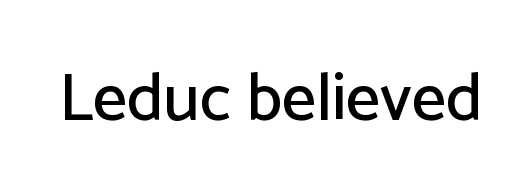
Q: Is the text italic (slanted)? A: No, it is upright.
Q: Is the typeface a serif or a sans-serif typeface? A: Sans-serif.
Q: Is the text underlined? A: No.
Q: Is the spacing between letters normal or unusually wide? A: Normal.
Q: Width (condensed, normal, or wide)? A: Normal.
Q: Stroke contrast? A: Low.
Q: x-height? A: Medium.
Q: Monospaced? A: No.
